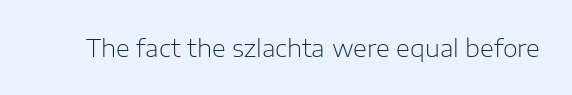
Only glyphs here, with clear space below each row. Notice how the stems are strictly vertical — no italics here. Between one letter and the next there's only the usual sliver of space. Is this a heavy cut? Hardly; it is regular or lighter.
